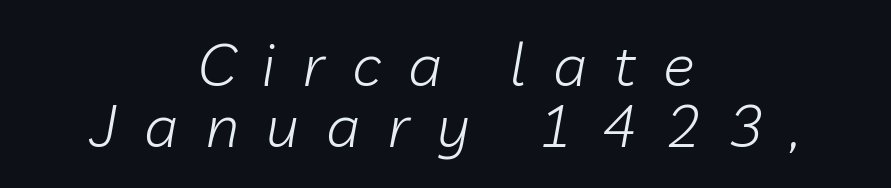
Q: Is the text bold? A: No.
Q: Is the text italic (slanted)? A: Yes, it leans right by about 10 degrees.
Q: Is the text underlined? A: No.
Q: How is the paragraph aligned? A: Centered.
Q: Is the spacing between letters normal or unusually wide? A: Unusually wide.
Q: Is the spacing between lines tight, normal or loose? A: Tight.
Q: Width (condensed, normal, or wide)? A: Normal.
Q: Stroke contrast? A: Low.
Q: x-height? A: Medium.
Q: Monospaced? A: No.
